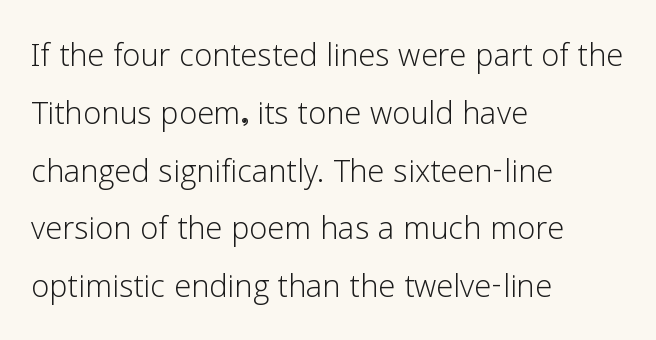
Q: Is the text bold? A: No.
Q: Is the text italic (slanted)? A: No, it is upright.
Q: Is the typeface a serif or a sans-serif typeface? A: Sans-serif.
Q: Is the text underlined? A: No.
Q: How is the paragraph aligned? A: Left-aligned.
Q: Is the spacing between letters normal or unusually wide? A: Normal.
Q: Is the spacing between lines tight, normal or loose? A: Normal.
Q: Width (condensed, normal, or wide)? A: Normal.
Q: Stroke contrast? A: Low.
Q: x-height? A: Medium.
Q: Monospaced? A: No.
